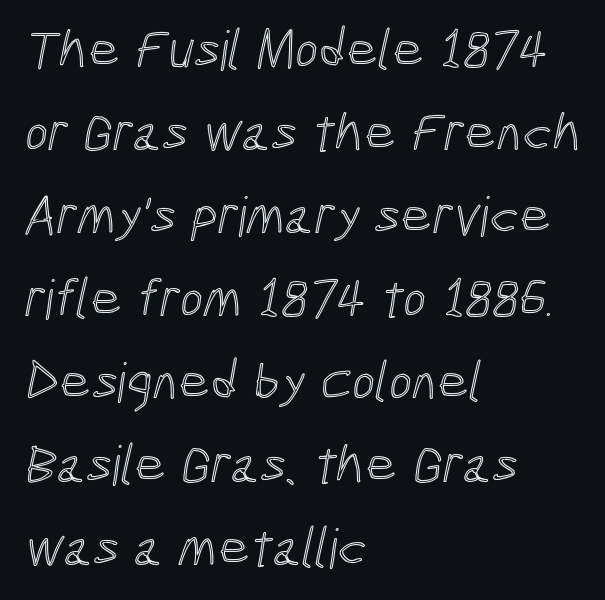
{"width": "condensed", "x_height": "medium", "monospaced": "no", "underline": "no", "align": "left", "line_spacing": "normal", "line_spacing_ratio": 1.51, "letter_spacing": "normal", "letter_spacing_em": 0.0, "glyph_px": 55}
